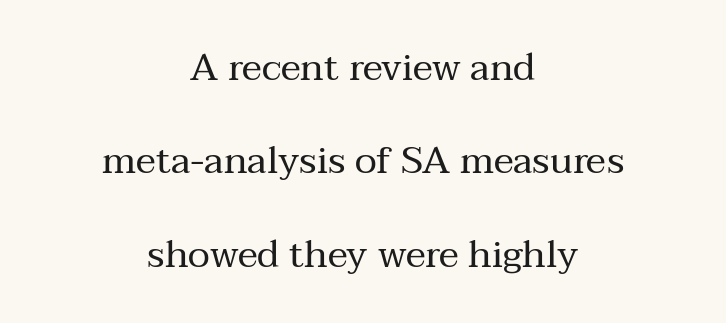
{"serif": "yes", "italic": "no", "bold": "no", "weight": "regular", "width": "normal", "stroke_contrast": "medium", "x_height": "medium", "monospaced": "no", "underline": "no", "align": "center", "line_spacing": "loose", "line_spacing_ratio": 2.46, "letter_spacing": "normal", "letter_spacing_em": 0.0, "glyph_px": 38}
